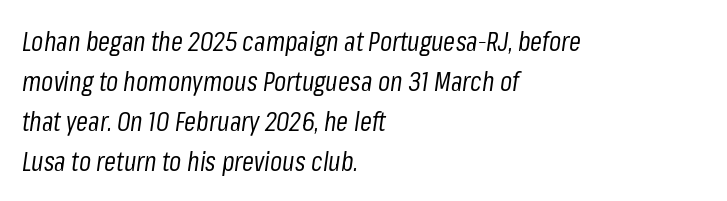
Q: Is the text bold? A: No.
Q: Is the text italic (slanted)? A: Yes, it leans right by about 8 degrees.
Q: Is the text underlined? A: No.
Q: How is the paragraph aligned? A: Left-aligned.
Q: Is the spacing between letters normal or unusually wide? A: Normal.
Q: Is the spacing between lines tight, normal or loose? A: Normal.
